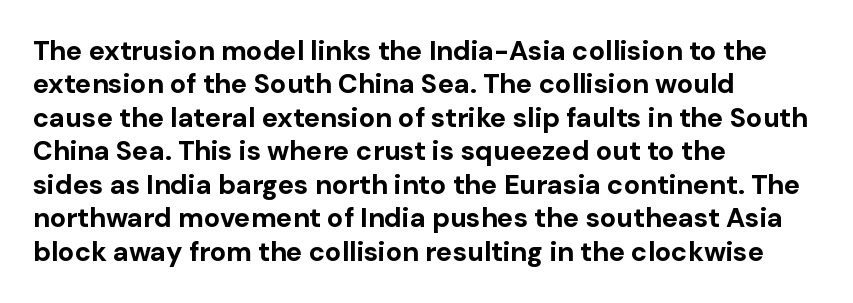
There is no visible air inserted between adjacent glyphs. Compared with a centered layout, this one pins lines to the left instead. The strokes are fattened all the way to bold. A typesetter would mark this as roman, not italic. The words here are not underlined.
